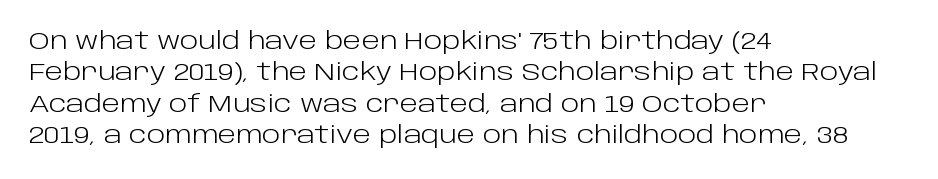
What stands out about the letter spacing? Nothing — it is the standard amount. Unmarked baselines from the first word to the last. The rendering anchors every line to the left-hand side. Regarding leading, the lines here are spaced in the standard way. Compared with a typical body face, this is equally light or lighter still. In terms of posture, this sample is upright.
